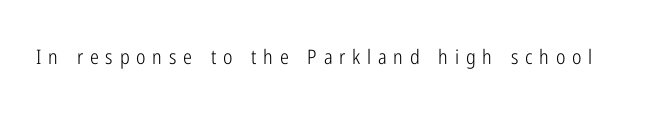
The image shows 20 px text type, upright; set unusually wide letter spacing (+0.34 em), not underlined.
